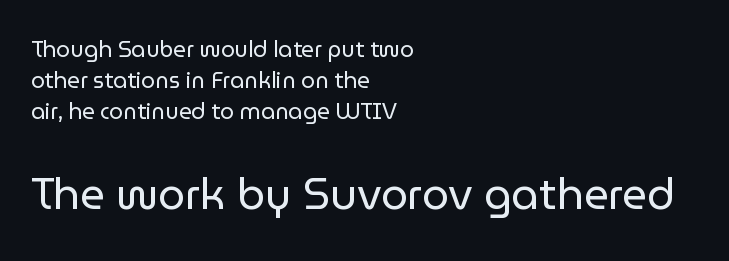
The image shows 43 px regular-weight sans-serif type, upright; set left-aligned, normal line spacing (1.42x), normal letter spacing, not underlined; the second (bottom) block is 1.95x larger; low stroke contrast and a medium x-height.
